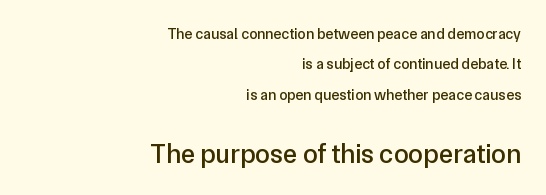
The image shows 27 px text type, upright; set right-aligned, loose line spacing (2.03x), normal letter spacing, not underlined; the second (bottom) block is 1.8x larger.
